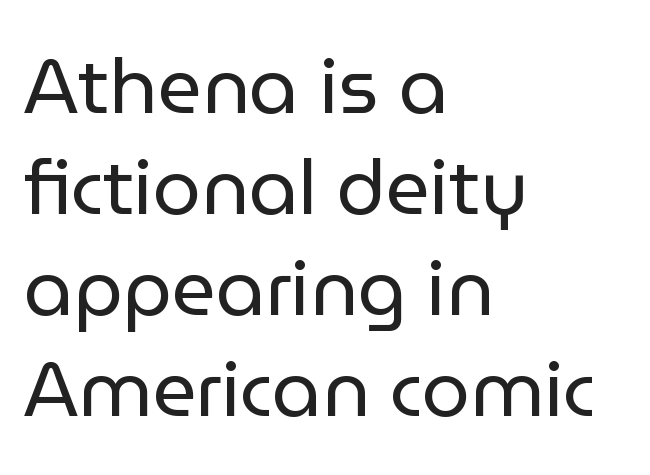
Q: Is the text bold? A: No.
Q: Is the text italic (slanted)? A: No, it is upright.
Q: Is the typeface a serif or a sans-serif typeface? A: Sans-serif.
Q: Is the text underlined? A: No.
Q: How is the paragraph aligned? A: Left-aligned.
Q: Is the spacing between letters normal or unusually wide? A: Normal.
Q: Is the spacing between lines tight, normal or loose? A: Normal.
Q: Width (condensed, normal, or wide)? A: Normal.
Q: Stroke contrast? A: Low.
Q: x-height? A: Medium.
Q: Monospaced? A: No.
